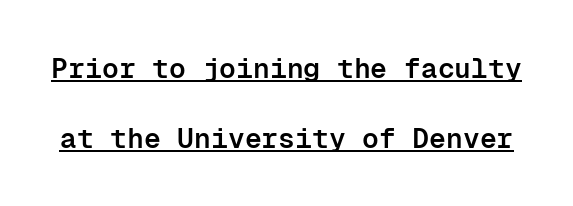
Q: Is the text bold? A: Semi-bold.
Q: Is the text italic (slanted)? A: No, it is upright.
Q: Is the typeface a serif or a sans-serif typeface? A: Sans-serif.
Q: Is the text underlined? A: Yes.
Q: Is the spacing between letters normal or unusually wide? A: Normal.
Q: Is the spacing between lines tight, normal or loose? A: Loose.
Q: Width (condensed, normal, or wide)? A: Normal.
Q: Stroke contrast? A: Low.
Q: x-height? A: Medium.
Q: Monospaced? A: Yes.
